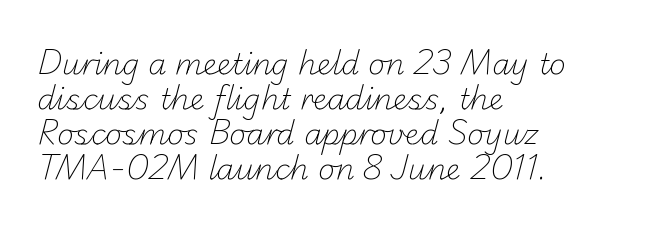
{"serif": "no", "bold": "no", "weight": "light", "width": "normal", "stroke_contrast": "low", "x_height": "small", "monospaced": "no", "underline": "no", "align": "left", "line_spacing_ratio": 1.21, "letter_spacing": "normal", "letter_spacing_em": 0.0, "glyph_px": 29}
